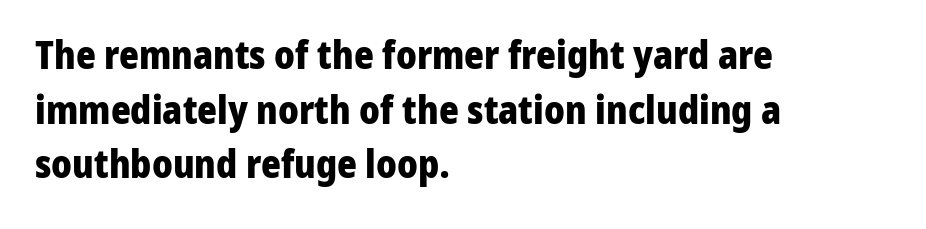
Q: Is the text bold? A: Yes.
Q: Is the text italic (slanted)? A: No, it is upright.
Q: Is the typeface a serif or a sans-serif typeface? A: Sans-serif.
Q: Is the text underlined? A: No.
Q: How is the paragraph aligned? A: Left-aligned.
Q: Is the spacing between letters normal or unusually wide? A: Normal.
Q: Is the spacing between lines tight, normal or loose? A: Normal.
Q: Width (condensed, normal, or wide)? A: Normal.
Q: Stroke contrast? A: Low.
Q: x-height? A: Medium.
Q: Monospaced? A: No.
